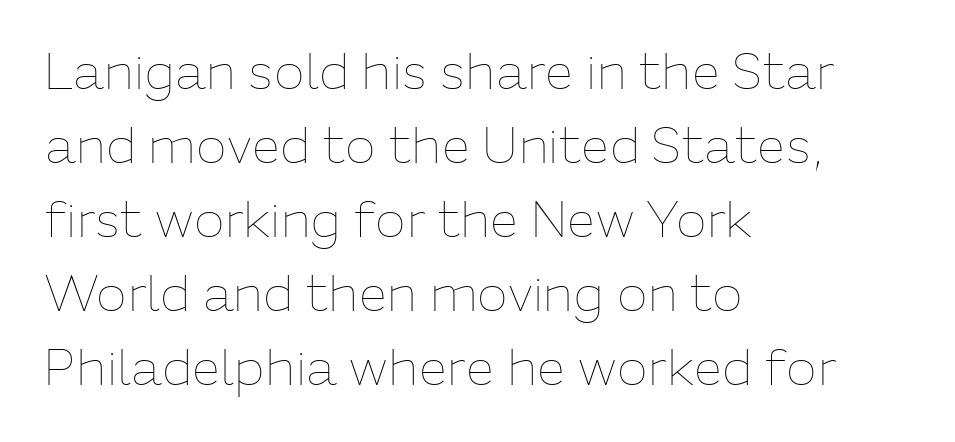
You can tell it's not italic because the verticals are truly vertical. The designer left line spacing at the default. Clear beneath every line of the passage. The strokes carry an ordinary text weight at most. Character widths vary here, with narrow letters taking less room than wide ones.
